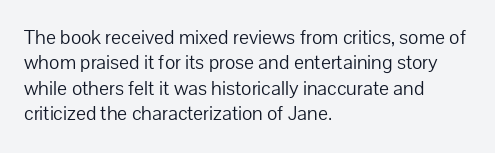
The image shows 21 px text type, upright; set left-aligned, line spacing 1.21x, normal letter spacing, not underlined.
